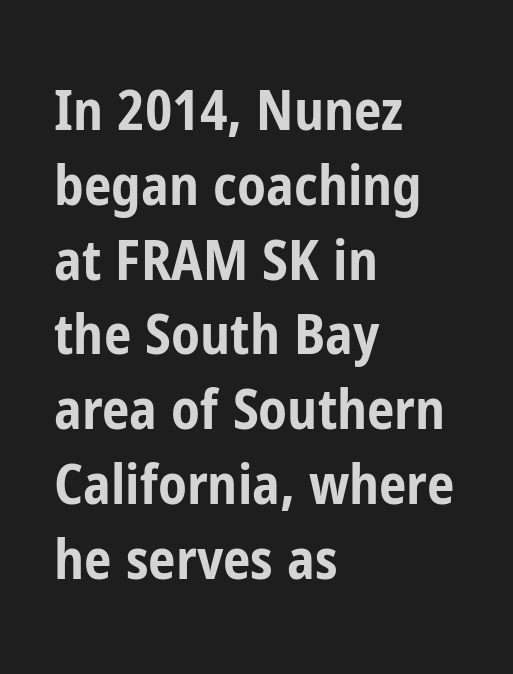
{"serif": "no", "italic": "no", "bold": "yes", "weight": "bold", "width": "condensed", "stroke_contrast": "low", "x_height": "medium", "monospaced": "no", "underline": "no", "align": "left", "line_spacing": "normal", "line_spacing_ratio": 1.36, "letter_spacing": "normal", "letter_spacing_em": 0.0, "glyph_px": 55}
